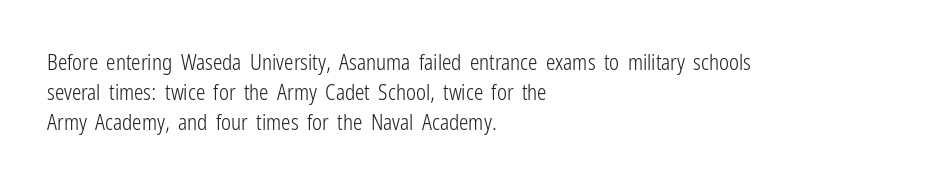
{"italic": "no", "bold": "no", "underline": "no", "align": "left", "line_spacing": "normal", "line_spacing_ratio": 1.44, "letter_spacing": "normal", "letter_spacing_em": 0.0, "glyph_px": 21}
